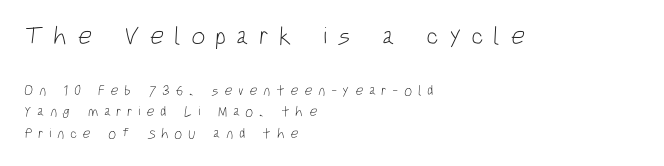
Q: Is the text bold? A: No.
Q: Is the text underlined? A: No.
Q: How is the paragraph aligned? A: Left-aligned.
Q: Is the spacing between letters normal or unusually wide? A: Unusually wide.
Q: Is the spacing between lines tight, normal or loose? A: Normal.
Q: Which block of text is set in a larger size, the first (top) or the second (bottom)? A: The first (top) one.
